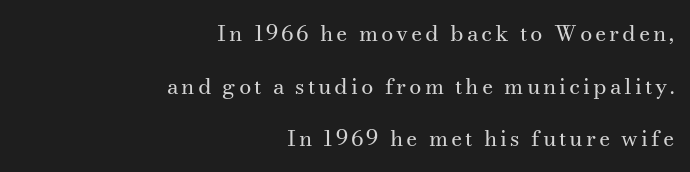
{"italic": "no", "bold": "no", "underline": "no", "align": "right", "line_spacing": "loose", "line_spacing_ratio": 2.39, "glyph_px": 22}
